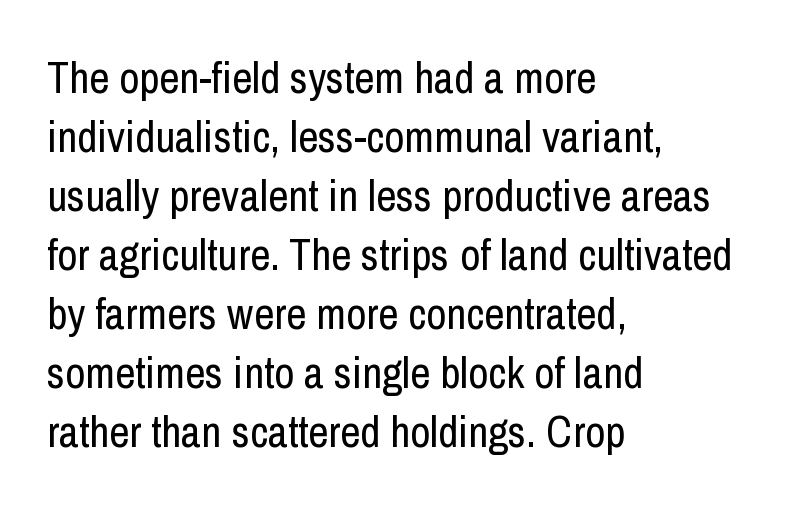
The image shows 44 px regular-weight, condensed sans-serif type, upright; set left-aligned, normal line spacing (1.34x), normal letter spacing, not underlined; low stroke contrast and a medium x-height.
